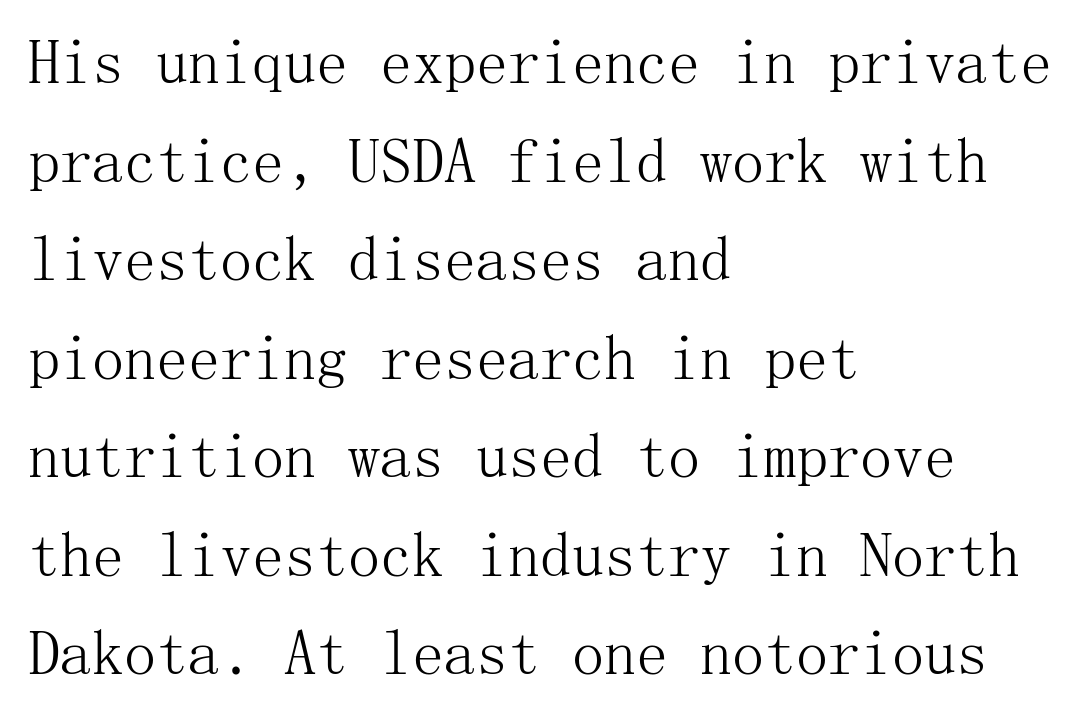
Q: Is the text bold? A: No.
Q: Is the text italic (slanted)? A: No, it is upright.
Q: Is the typeface a serif or a sans-serif typeface? A: Serif.
Q: Is the text underlined? A: No.
Q: How is the paragraph aligned? A: Left-aligned.
Q: Is the spacing between letters normal or unusually wide? A: Normal.
Q: Is the spacing between lines tight, normal or loose? A: Normal.
Q: Width (condensed, normal, or wide)? A: Normal.
Q: Stroke contrast? A: Medium.
Q: x-height? A: Medium.
